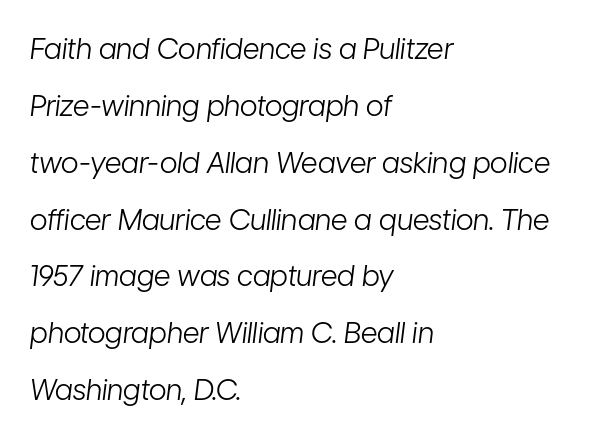
The image shows 29 px light, condensed type, italic (leaning right); set left-aligned, loose line spacing (1.96x), normal letter spacing, not underlined; low stroke contrast and a medium x-height.
